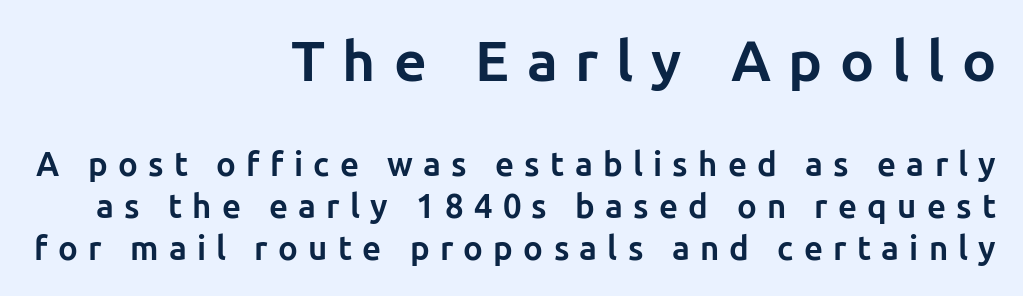
The rendering uses a bold face; every stroke is thick and dark. Notice how the stems are strictly vertical — no italics here. The face used here is a sans, in the tradition of grotesques and geometrics. Character size in the leading block exceeds that of the trailing block.
